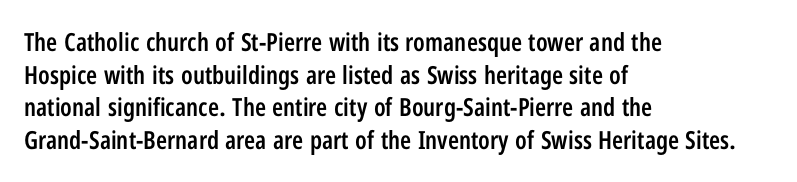
The image shows 25 px text type, upright; set left-aligned, normal line spacing (1.31x), normal letter spacing, not underlined.
